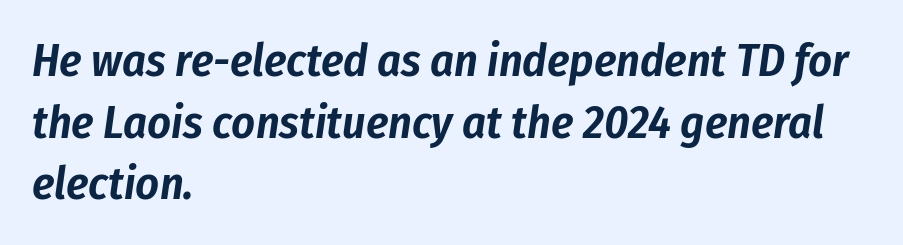
A normal amount of white space separates one row of letters from the next. Nothing unusual about the tracking: characters are spaced as the font intends. Each line starts at the same left margin while the right side varies. You could not count columns in this text — the font is proportionally spaced. The passage shown is not underscored anywhere.
